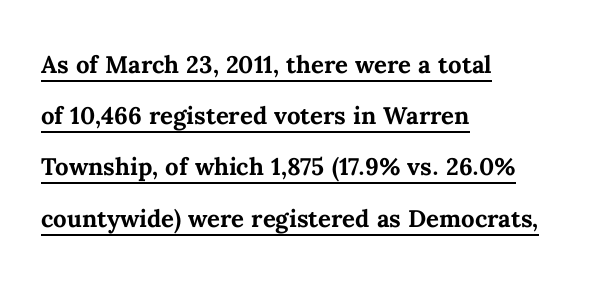
I'd describe the lettering as bold — thick and assertive. Short and long lines alike share a common starting point at left. Vertical spacing — default. A rule runs beneath these lines of type. The specimen reads as upright at a glance. Students, note that the glyphs here touch the page at normal intervals.
